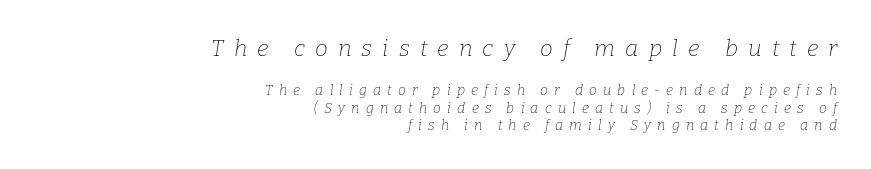
Q: Is the text bold? A: No.
Q: Is the text italic (slanted)? A: Yes, it leans right by about 9 degrees.
Q: Is the text underlined? A: No.
Q: How is the paragraph aligned? A: Right-aligned.
Q: Is the spacing between letters normal or unusually wide? A: Unusually wide.
Q: Is the spacing between lines tight, normal or loose? A: Normal.
Q: Which block of text is set in a larger size, the first (top) or the second (bottom)? A: The first (top) one.
